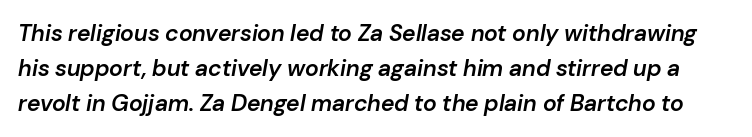
The image shows 23 px text type, italic (leaning right); set normal line spacing (1.52x), normal letter spacing, not underlined.
